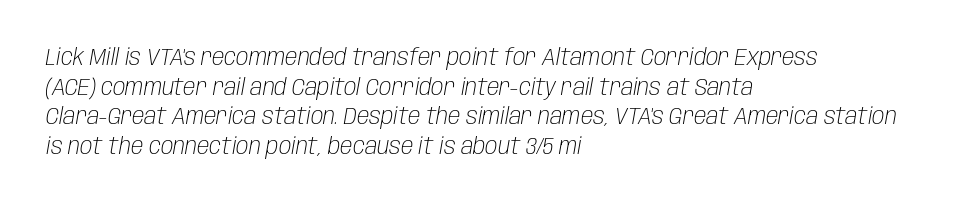
The letters are slanted; this is an italic face. Honestly, the letter spacing is just normal — you wouldn't notice it. Whoever set this chose a conventional vertical rhythm. Clear beneath every line of the passage.
